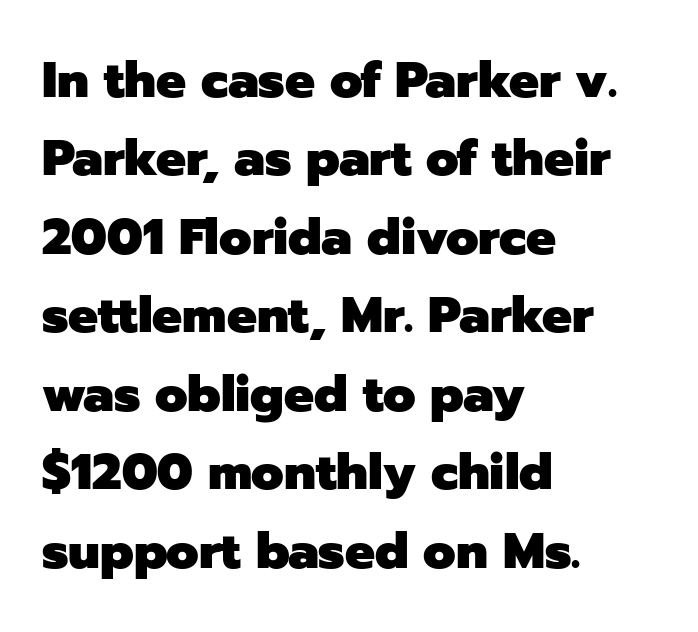
Q: Is the text bold? A: Yes.
Q: Is the text italic (slanted)? A: No, it is upright.
Q: Is the typeface a serif or a sans-serif typeface? A: Sans-serif.
Q: Is the text underlined? A: No.
Q: How is the paragraph aligned? A: Left-aligned.
Q: Is the spacing between letters normal or unusually wide? A: Normal.
Q: Is the spacing between lines tight, normal or loose? A: Normal.
Q: Width (condensed, normal, or wide)? A: Normal.
Q: Stroke contrast? A: Low.
Q: x-height? A: Medium.
Q: Monospaced? A: No.
